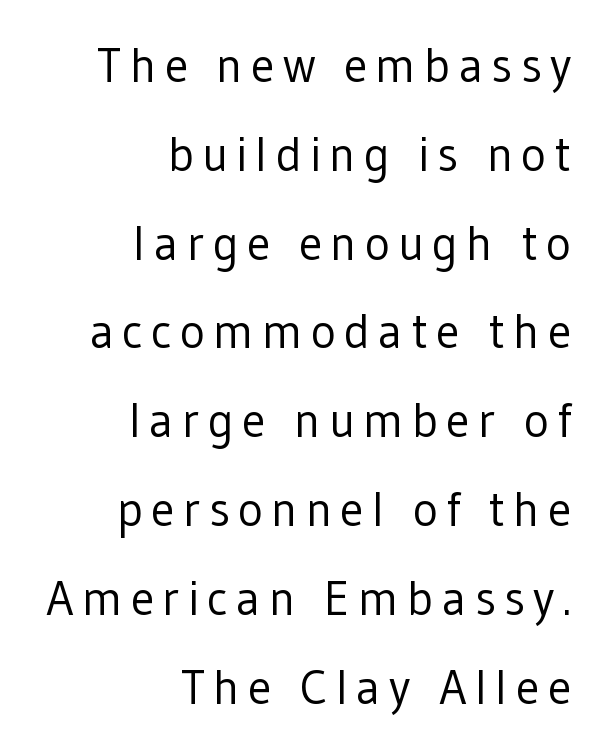
Q: Is the text bold? A: No.
Q: Is the text italic (slanted)? A: No, it is upright.
Q: Is the typeface a serif or a sans-serif typeface? A: Sans-serif.
Q: Is the text underlined? A: No.
Q: How is the paragraph aligned? A: Right-aligned.
Q: Width (condensed, normal, or wide)? A: Normal.
Q: Stroke contrast? A: Low.
Q: x-height? A: Medium.
Q: Monospaced? A: No.
